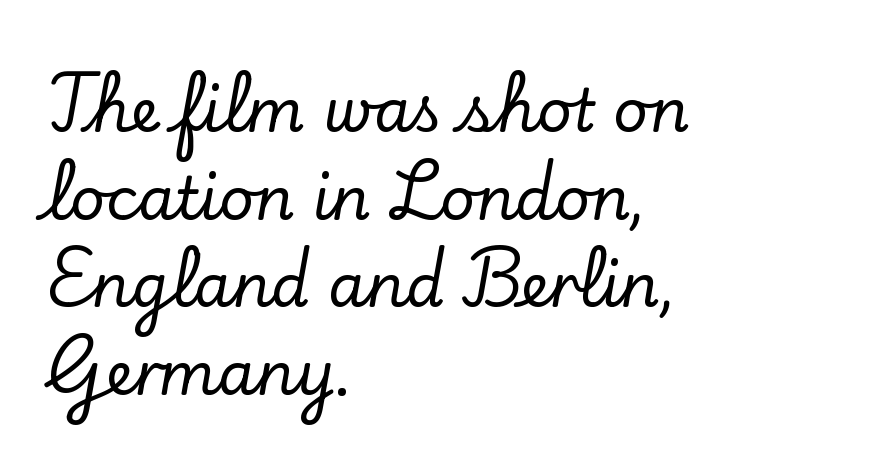
{"serif": "yes", "width": "normal", "stroke_contrast": "low", "x_height": "small", "monospaced": "no", "underline": "no", "align": "left", "line_spacing": "normal", "line_spacing_ratio": 1.46, "letter_spacing": "normal", "letter_spacing_em": 0.0, "glyph_px": 60}
